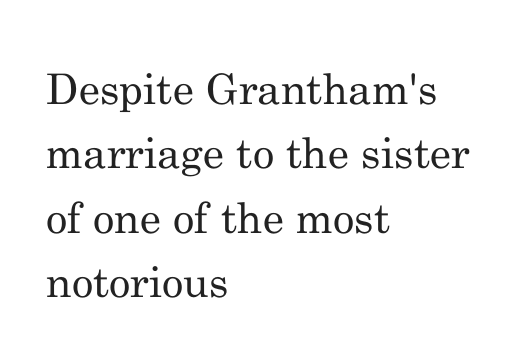
{"serif": "yes", "italic": "no", "bold": "no", "weight": "regular", "width": "normal", "stroke_contrast": "medium", "x_height": "small", "monospaced": "no", "underline": "no", "align": "left", "line_spacing": "normal", "line_spacing_ratio": 1.53, "letter_spacing": "normal", "letter_spacing_em": 0.0, "glyph_px": 42}
